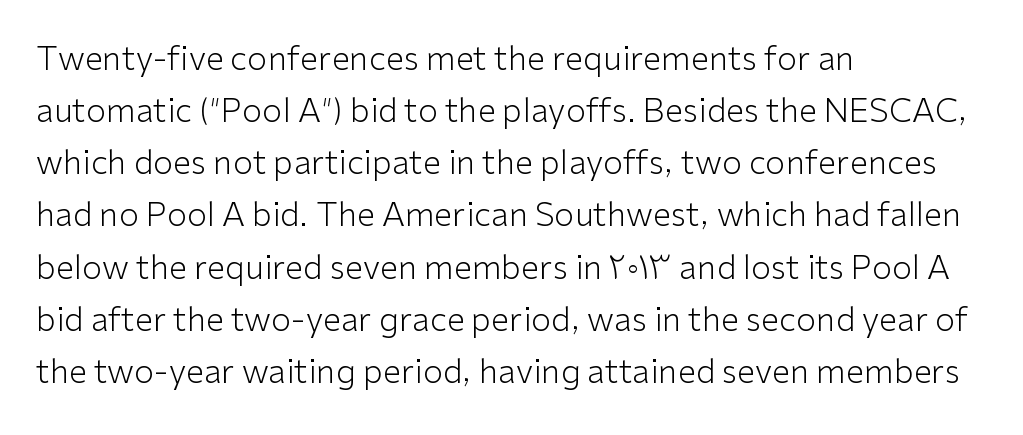
The image shows 33 px light sans-serif type, upright; set left-aligned, normal line spacing (1.58x), normal letter spacing, not underlined; low stroke contrast and a medium x-height.
